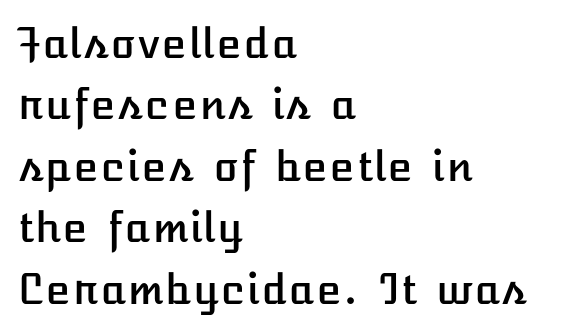
Q: Is the text italic (slanted)? A: No, it is upright.
Q: Is the text underlined? A: No.
Q: How is the paragraph aligned? A: Left-aligned.
Q: Is the spacing between letters normal or unusually wide? A: Normal.
Q: Is the spacing between lines tight, normal or loose? A: Normal.
Q: Width (condensed, normal, or wide)? A: Normal.
Q: Stroke contrast? A: Low.
Q: x-height? A: Medium.
